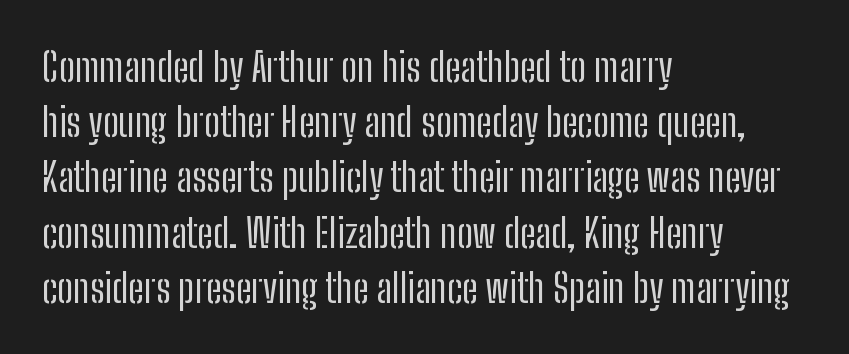
{"serif": "no", "italic": "no", "bold": "no", "weight": "regular", "width": "condensed", "stroke_contrast": "low", "x_height": "medium", "monospaced": "no", "underline": "no", "align": "left", "line_spacing": "normal", "line_spacing_ratio": 1.38, "letter_spacing": "normal", "letter_spacing_em": 0.0, "glyph_px": 40}
